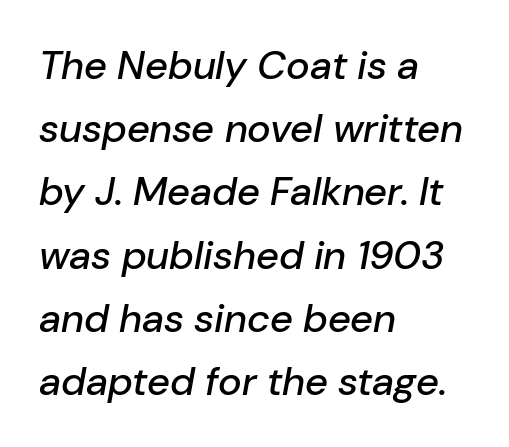
The image shows 40 px text type, italic (leaning right); set left-aligned, normal line spacing (1.58x), normal letter spacing, not underlined; low stroke contrast and a medium x-height.
